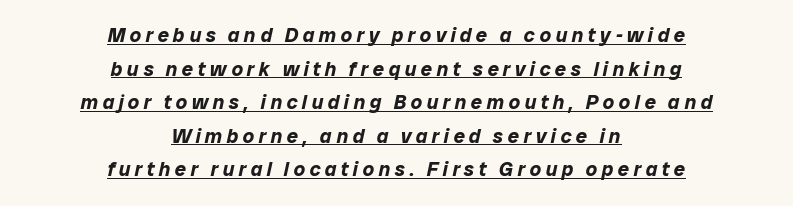
The image shows 20 px bold type, italic (leaning right); set centered, normal line spacing (1.68x), unusually wide letter spacing (+0.22 em), underlined.
